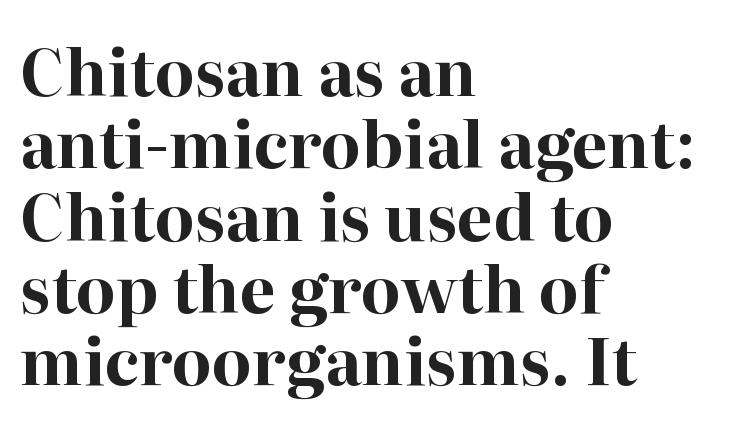
The passage shown is typed in a proportional face where columns would drift. These lines carry a lot of weight — the face is fully bold. Descender tails drop into unmarked territory. Inter-character spacing is left at the font's built-in metrics. In terms of posture, this sample is upright.
